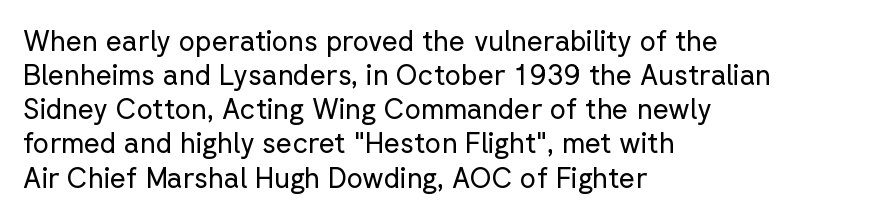
The image shows 28 px regular-weight sans-serif type, upright; set left-aligned, line spacing 1.22x, normal letter spacing, not underlined; low stroke contrast and a medium x-height.
